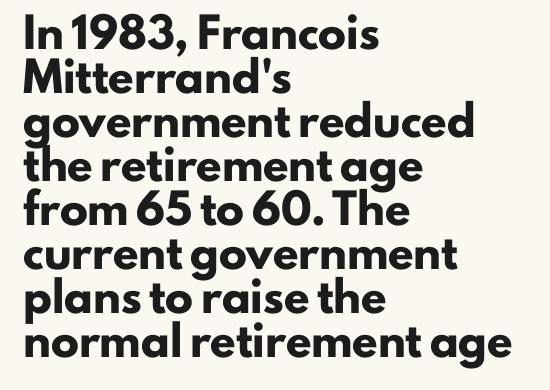
Q: Is the text bold? A: Yes.
Q: Is the text italic (slanted)? A: No, it is upright.
Q: Is the typeface a serif or a sans-serif typeface? A: Sans-serif.
Q: Is the text underlined? A: No.
Q: How is the paragraph aligned? A: Left-aligned.
Q: Is the spacing between letters normal or unusually wide? A: Normal.
Q: Is the spacing between lines tight, normal or loose? A: Normal.
Q: Width (condensed, normal, or wide)? A: Normal.
Q: Stroke contrast? A: Low.
Q: x-height? A: Small.
Q: Monospaced? A: No.
